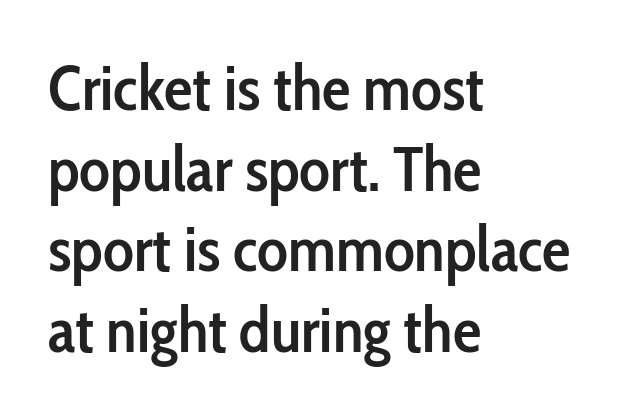
Q: Is the text bold? A: Semi-bold.
Q: Is the text italic (slanted)? A: No, it is upright.
Q: Is the typeface a serif or a sans-serif typeface? A: Sans-serif.
Q: Is the text underlined? A: No.
Q: How is the paragraph aligned? A: Left-aligned.
Q: Is the spacing between letters normal or unusually wide? A: Normal.
Q: Is the spacing between lines tight, normal or loose? A: Normal.
Q: Width (condensed, normal, or wide)? A: Condensed.
Q: Stroke contrast? A: Low.
Q: x-height? A: Medium.
Q: Monospaced? A: No.
